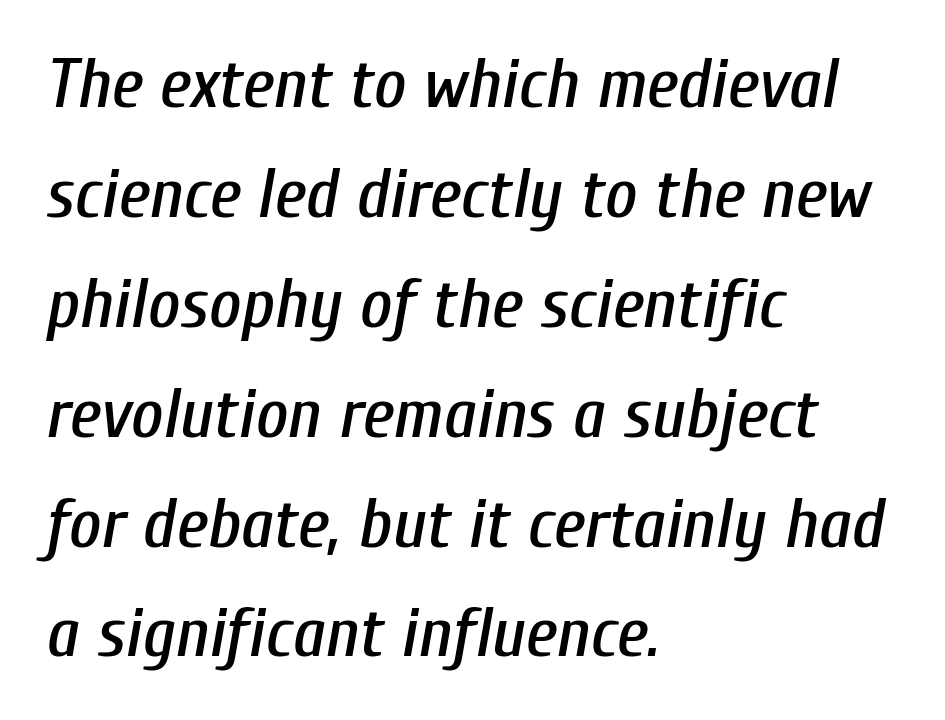
Q: Is the text italic (slanted)? A: Yes, it leans right by about 10 degrees.
Q: Is the text underlined? A: No.
Q: How is the paragraph aligned? A: Left-aligned.
Q: Is the spacing between letters normal or unusually wide? A: Normal.
Q: Is the spacing between lines tight, normal or loose? A: Normal.
Q: Width (condensed, normal, or wide)? A: Condensed.
Q: Stroke contrast? A: Low.
Q: x-height? A: Medium.
Q: Monospaced? A: No.
